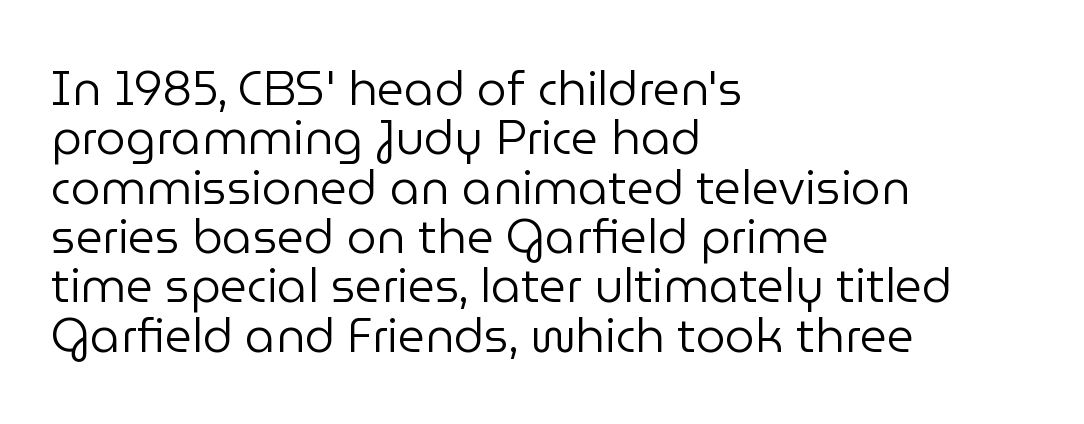
{"serif": "no", "italic": "no", "bold": "no", "weight": "regular", "width": "normal", "stroke_contrast": "low", "x_height": "medium", "monospaced": "no", "underline": "no", "align": "left", "line_spacing": "tight", "line_spacing_ratio": 1.05, "letter_spacing": "normal", "letter_spacing_em": 0.0, "glyph_px": 47}
